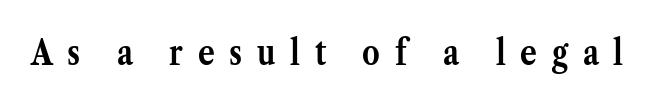
The image shows 35 px semibold serif type, upright; set unusually wide letter spacing (+0.42 em), not underlined; medium stroke contrast and a medium x-height.
